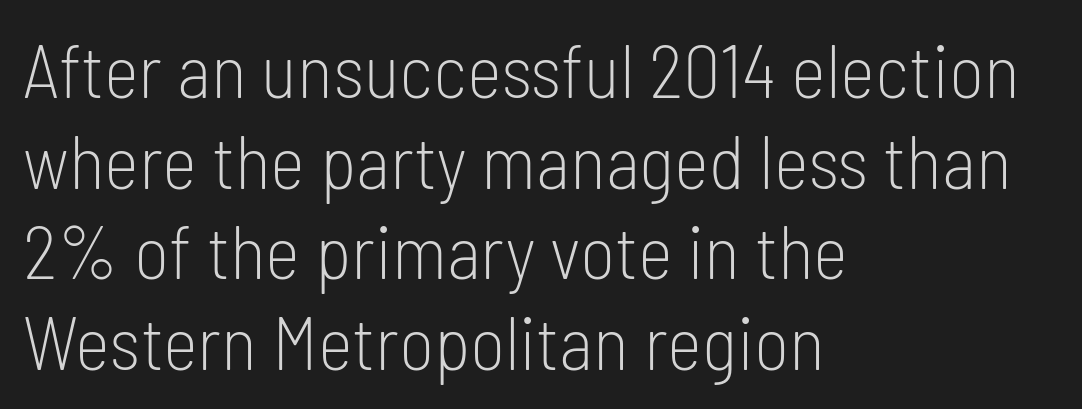
Q: Is the text bold? A: No.
Q: Is the text italic (slanted)? A: No, it is upright.
Q: Is the typeface a serif or a sans-serif typeface? A: Sans-serif.
Q: Is the text underlined? A: No.
Q: How is the paragraph aligned? A: Left-aligned.
Q: Is the spacing between letters normal or unusually wide? A: Normal.
Q: Width (condensed, normal, or wide)? A: Condensed.
Q: Stroke contrast? A: Low.
Q: x-height? A: Medium.
Q: Monospaced? A: No.
